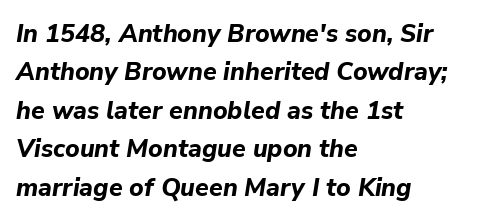
The whole block is typeset with a tilt. A dark, heavy texture on the line: the type is bold. Lines of text with bare space underneath. Short note: letters normally spaced.
